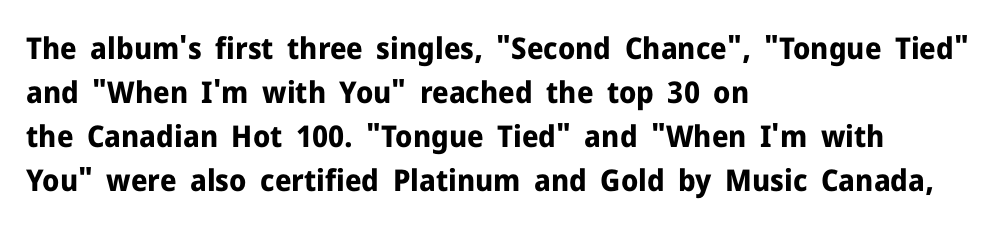
The image shows 30 px bold sans-serif type, upright; set left-aligned, normal line spacing (1.47x), normal letter spacing, not underlined; low stroke contrast and a medium x-height.
